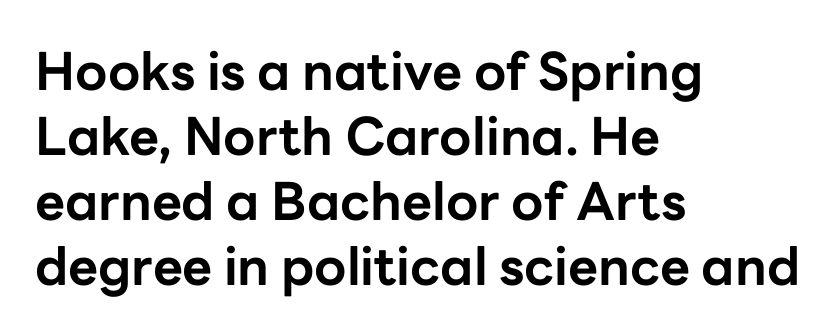
The image shows 52 px bold sans-serif type, upright; set left-aligned, normal line spacing (1.25x), normal letter spacing, not underlined; low stroke contrast and a medium x-height.
